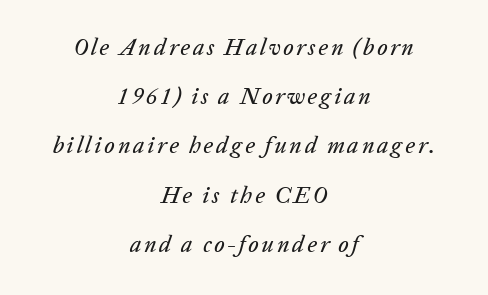
These lines stack symmetrically, like a column narrowing and widening about its center. Horizontal bands of white between lines are thick stripes. Quick note: italic. Plain, unruled lines of type.
